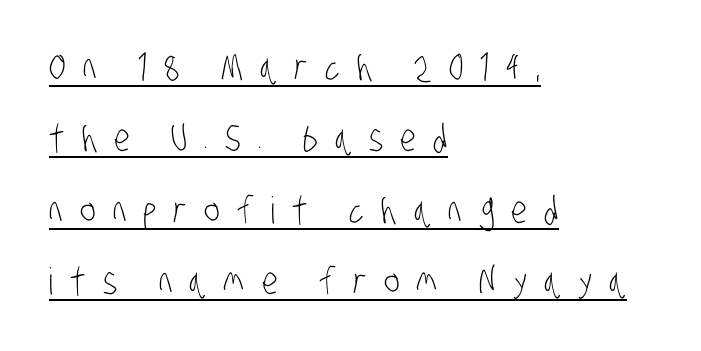
Baseline-to-baseline distance is far greater than the letter height. This is underlined copy, the kind a proofreader might mark for attention. I'd call this a sans setting — the letters go barefoot. Unbolded letterforms with no extra heft.
